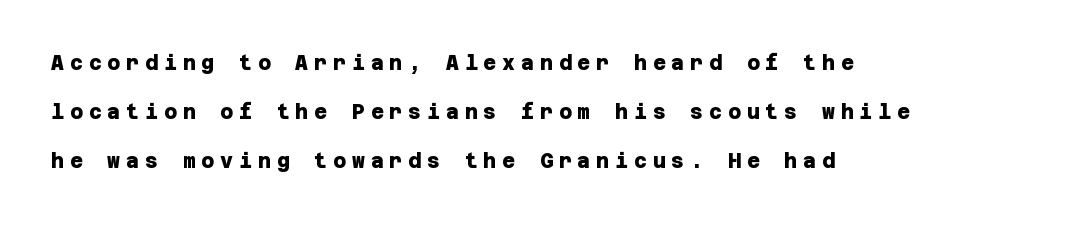
{"bold": "yes", "underline": "no", "align": "left", "line_spacing": "loose", "line_spacing_ratio": 2.46, "letter_spacing": "wide", "letter_spacing_em": 0.29, "glyph_px": 20}
